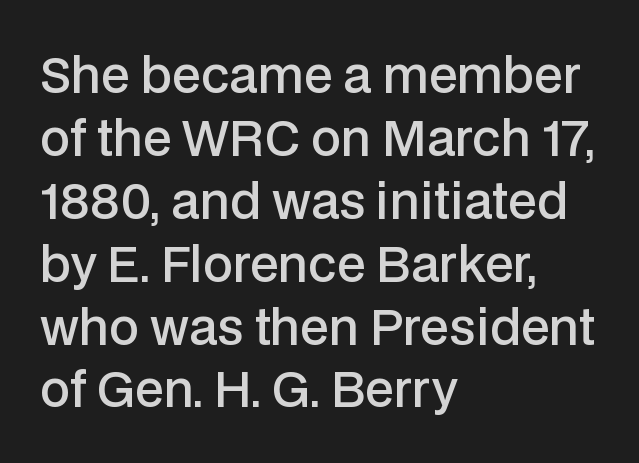
{"serif": "no", "italic": "no", "bold": "semi", "weight": "semibold", "width": "normal", "stroke_contrast": "low", "x_height": "medium", "monospaced": "no", "underline": "no", "align": "left", "line_spacing": "normal", "line_spacing_ratio": 1.31, "letter_spacing": "normal", "letter_spacing_em": 0.0, "glyph_px": 48}
